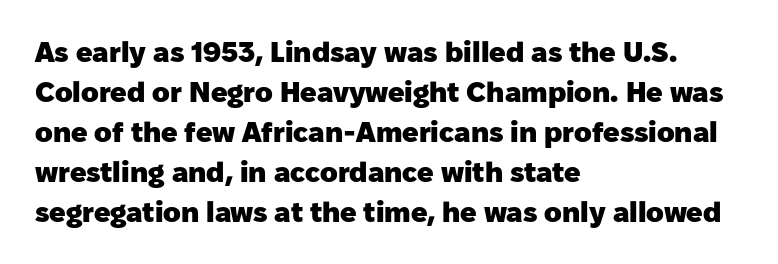
The image shows 29 px heavy sans-serif type, upright; set left-aligned, normal line spacing (1.38x), normal letter spacing, not underlined; low stroke contrast and a medium x-height.
